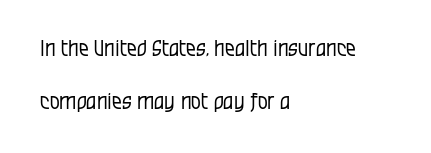
{"italic": "no", "bold": "no", "underline": "no", "align": "left", "line_spacing": "loose", "line_spacing_ratio": 2.4, "letter_spacing": "normal", "letter_spacing_em": 0.0, "glyph_px": 22}
